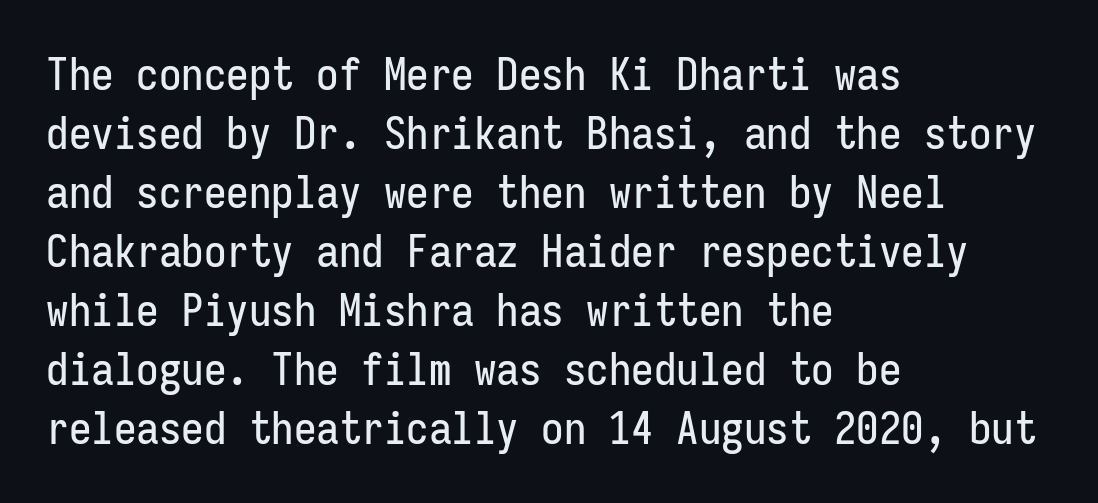
The image shows 45 px condensed sans-serif type, upright, monospaced; set left-aligned, normal line spacing (1.31x), normal letter spacing, not underlined; low stroke contrast and a medium x-height.
